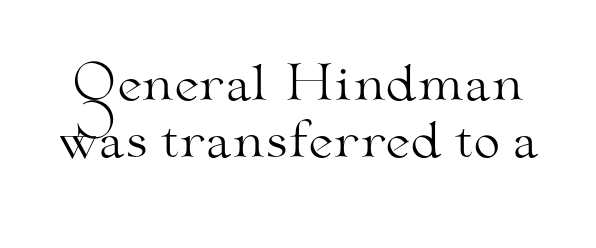
Q: Is the text bold? A: No.
Q: Is the text italic (slanted)? A: No, it is upright.
Q: Is the typeface a serif or a sans-serif typeface? A: Serif.
Q: Is the text underlined? A: No.
Q: Is the spacing between letters normal or unusually wide? A: Normal.
Q: Width (condensed, normal, or wide)? A: Wide.
Q: Stroke contrast? A: Medium.
Q: x-height? A: Small.
Q: Monospaced? A: No.
